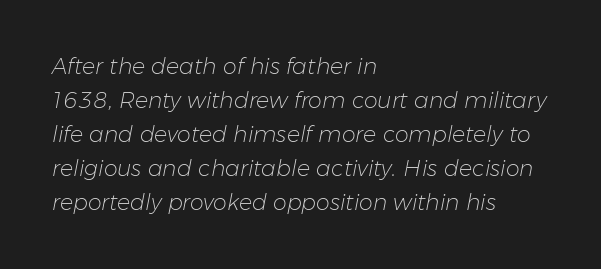
One-word summary of the alignment: left. The line texture is even and compact thanks to regular tracking. Descender tails drop into unmarked territory. The specimen reads as italic at a glance. Normally led — the rows are evenly, conventionally spaced.
